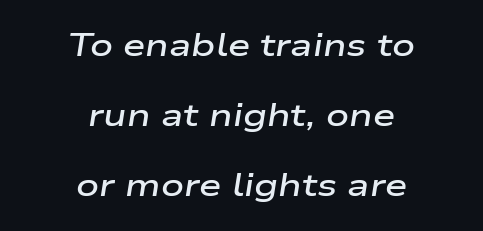
{"italic": "yes", "lean": "right", "slant_degrees": 9, "bold": "semi", "weight": "semibold", "width": "wide", "stroke_contrast": "low", "x_height": "medium", "monospaced": "no", "underline": "no", "align": "center", "line_spacing": "loose", "line_spacing_ratio": 2.18, "letter_spacing": "normal", "letter_spacing_em": 0.0, "glyph_px": 32}
